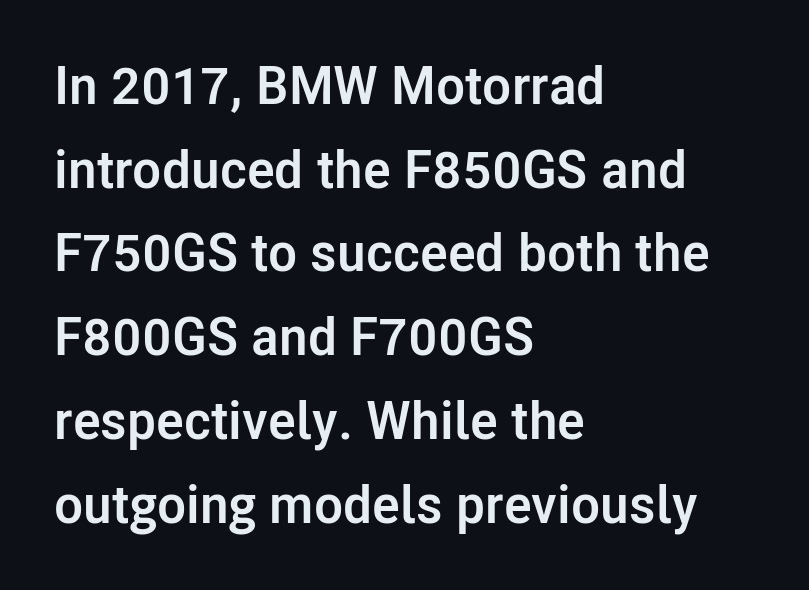
Unlike a traditional serif, this face leaves its strokes unadorned. Chunky letters — that's bold for sure. Rendered with straight, roman letterforms. Teacher's note: observe the even left margin — that is flush-left alignment.
